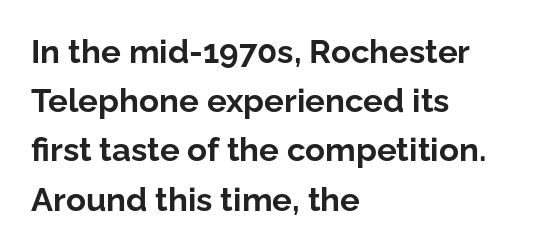
Q: Is the text bold? A: Yes.
Q: Is the text italic (slanted)? A: No, it is upright.
Q: Is the typeface a serif or a sans-serif typeface? A: Sans-serif.
Q: Is the text underlined? A: No.
Q: How is the paragraph aligned? A: Left-aligned.
Q: Is the spacing between letters normal or unusually wide? A: Normal.
Q: Is the spacing between lines tight, normal or loose? A: Normal.
Q: Width (condensed, normal, or wide)? A: Normal.
Q: Stroke contrast? A: Low.
Q: x-height? A: Medium.
Q: Monospaced? A: No.
